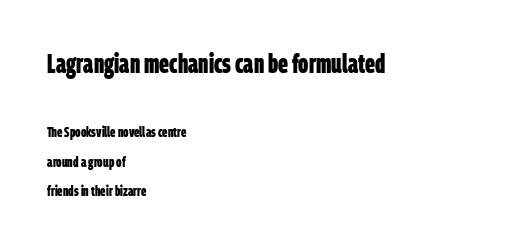
Only glyphs here, with clear space below each row. Quick note: interline space is abundant. Is the letter spacing exaggerated? No — it looks like the ordinary default. The passage shown is emphatically bold. Is the lower block the larger one? No — the upper block carries the bigger type. The text block is weighted toward the left margin, trailing off unevenly rightward.
